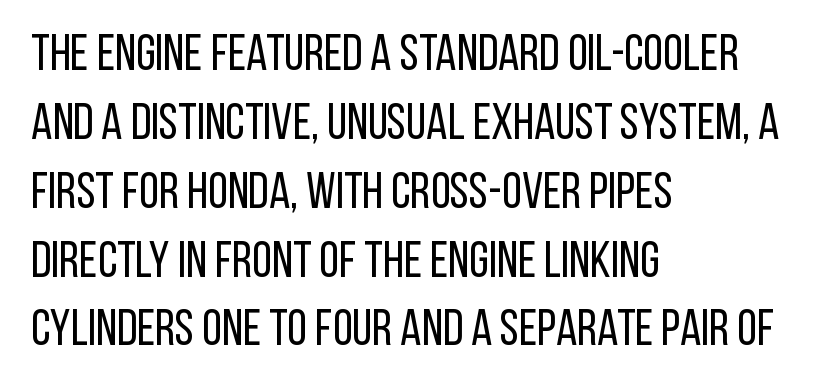
The image shows 51 px regular-weight, condensed sans-serif type, upright; set left-aligned, normal line spacing (1.35x), normal letter spacing, not underlined; low stroke contrast and a large x-height.
